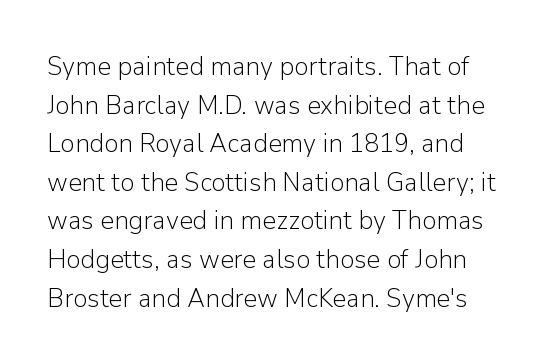
Heaviness? Minimal to ordinary, like unemphasized prose. The horizontal fit of the characters is conventional and even. Tall strokes in this sample are plumb rather than angled. If you measured baseline to baseline, you'd find a middling distance.
